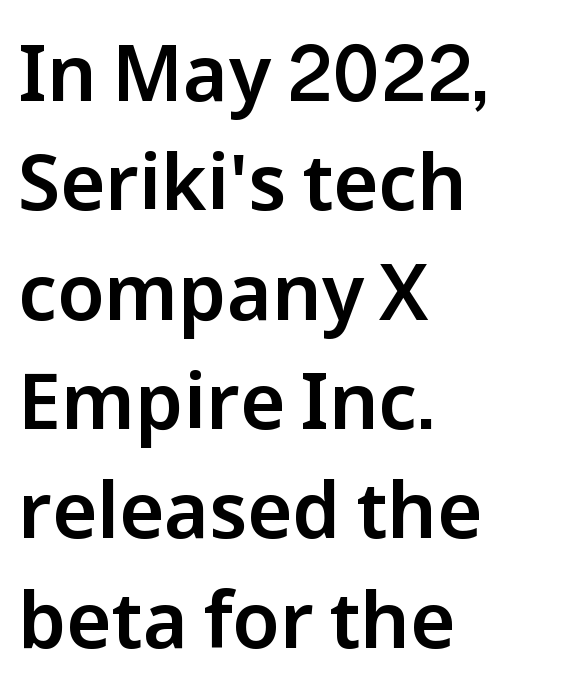
Underlining? Definitely not there. Varying glyph widths throughout — classic text-font behaviour. The leading is moderate, giving the passage an even texture. This rendering leaves character spacing at its baseline value. Is the block centered? No — it sits flush against the left margin.
